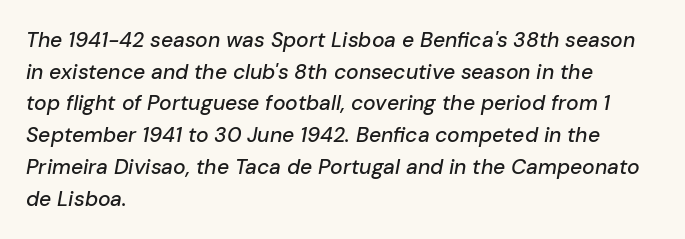
Q: Is the text italic (slanted)? A: Yes, it leans right by about 10 degrees.
Q: Is the text underlined? A: No.
Q: How is the paragraph aligned? A: Left-aligned.
Q: Is the spacing between letters normal or unusually wide? A: Normal.
Q: Is the spacing between lines tight, normal or loose? A: Normal.
